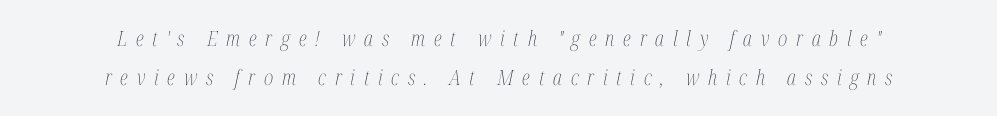
{"italic": "yes", "lean": "right", "slant_degrees": 12, "bold": "no", "underline": "no", "align": "center", "line_spacing_ratio": 1.86, "letter_spacing": "wide", "letter_spacing_em": 0.42, "glyph_px": 21}
